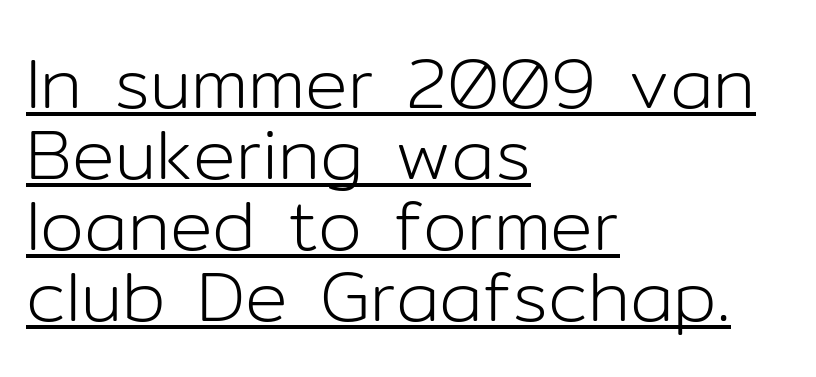
{"serif": "no", "italic": "no", "bold": "no", "weight": "light", "width": "normal", "stroke_contrast": "low", "x_height": "medium", "monospaced": "no", "underline": "yes", "align": "left", "line_spacing": "tight", "line_spacing_ratio": 1.0, "letter_spacing": "normal", "letter_spacing_em": 0.0, "glyph_px": 71}
